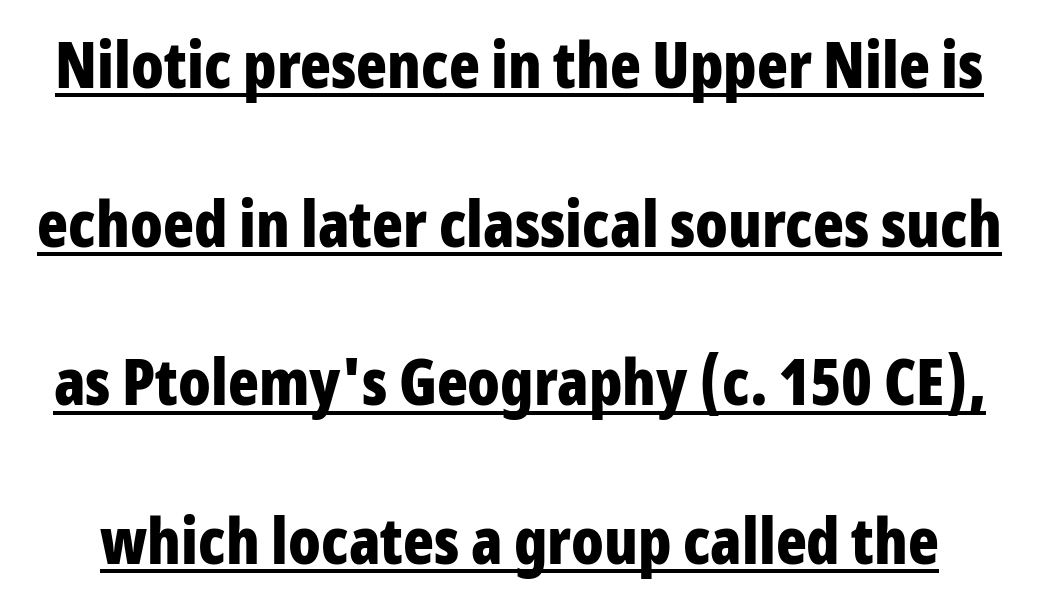
One glance says open: line gaps are wider than usual. You can see a thin bar hugging the bottom of the glyphs. In terms of letterform style, serifs are entirely absent. Do the characters align in a grid? No, the font is proportional. A full-strength bold gives these letters their thick strokes. This rendering leaves character spacing at its baseline value.
